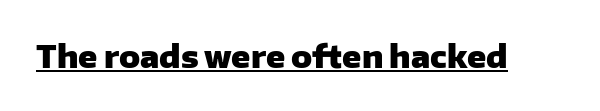
{"serif": "no", "italic": "no", "bold": "yes", "weight": "heavy", "width": "normal", "stroke_contrast": "low", "x_height": "medium", "monospaced": "no", "underline": "yes", "letter_spacing": "normal", "letter_spacing_em": 0.0, "glyph_px": 31}
